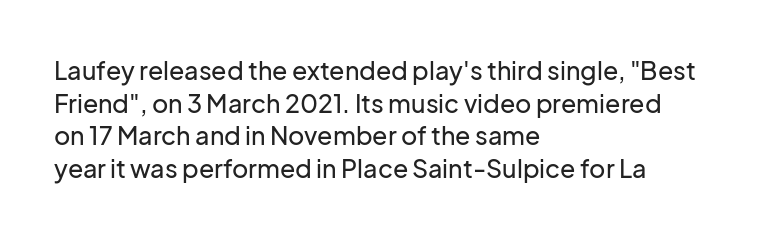
{"italic": "no", "underline": "no", "align": "left", "line_spacing": "normal", "line_spacing_ratio": 1.31, "letter_spacing": "normal", "letter_spacing_em": 0.0, "glyph_px": 25}
